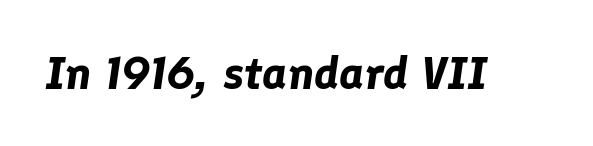
Honestly, there is no underline to notice here at all. Glyph-to-glyph distance matches everyday printed text. Strokes here are thick enough to call this a true bold. The text carries the slant typical of an italic or oblique font.
